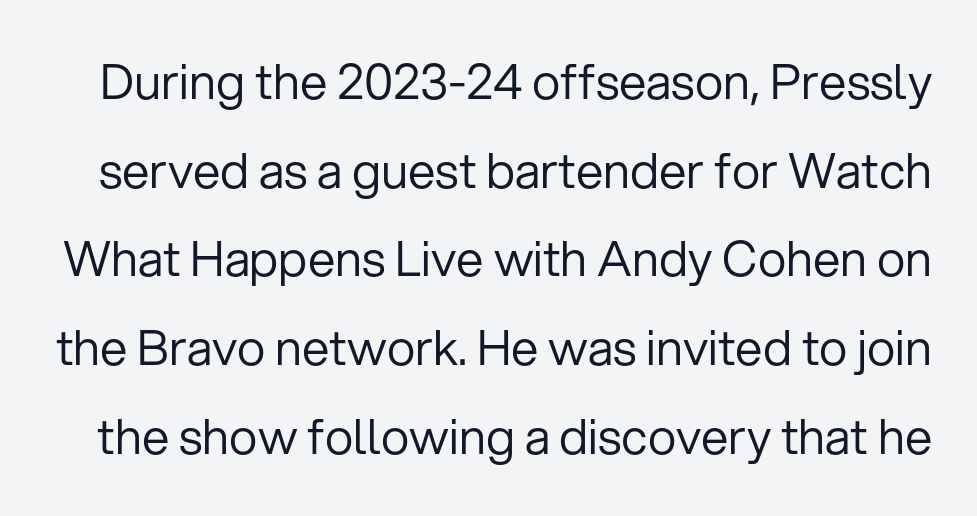
Do the letters lean? They stand straight. Stroke mass is kept to a normal reading level or below. This sample uses plain, unmodified letter spacing. Look at the bottom of the vertical strokes: they stop flat, with no serifs.
